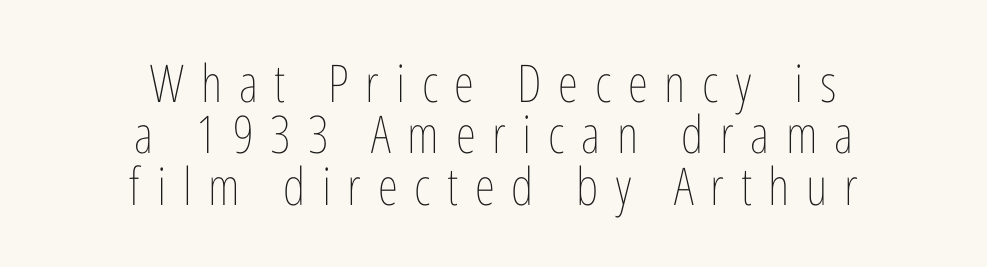
Q: Is the text bold? A: No.
Q: Is the text italic (slanted)? A: No, it is upright.
Q: Is the text underlined? A: No.
Q: How is the paragraph aligned? A: Centered.
Q: Is the spacing between letters normal or unusually wide? A: Unusually wide.
Q: Is the spacing between lines tight, normal or loose? A: Tight.
Q: Width (condensed, normal, or wide)? A: Condensed.
Q: Stroke contrast? A: Low.
Q: x-height? A: Medium.
Q: Monospaced? A: No.
